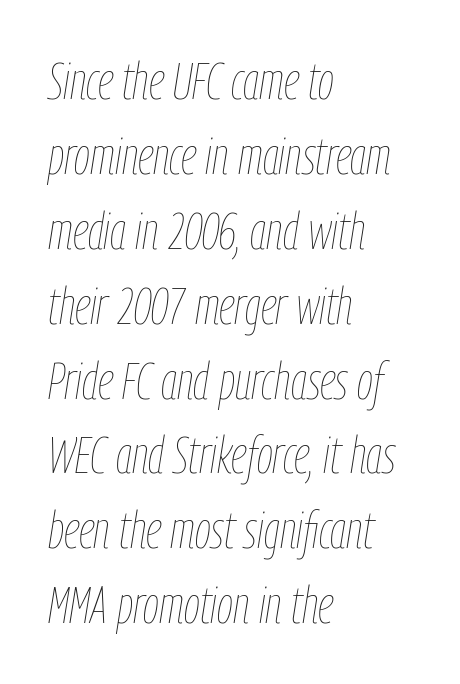
Q: Is the text bold? A: No.
Q: Is the text italic (slanted)? A: Yes, it leans right by about 9 degrees.
Q: Is the text underlined? A: No.
Q: How is the paragraph aligned? A: Left-aligned.
Q: Is the spacing between letters normal or unusually wide? A: Normal.
Q: Is the spacing between lines tight, normal or loose? A: Normal.
Q: Width (condensed, normal, or wide)? A: Condensed.
Q: Stroke contrast? A: Low.
Q: x-height? A: Medium.
Q: Monospaced? A: No.
